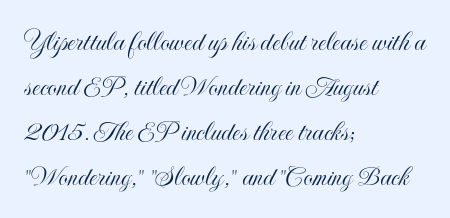
Q: Is the text italic (slanted)? A: Yes.
Q: Is the text underlined? A: No.
Q: How is the paragraph aligned? A: Left-aligned.
Q: Is the spacing between letters normal or unusually wide? A: Normal.
Q: Is the spacing between lines tight, normal or loose? A: Normal.
Q: Width (condensed, normal, or wide)? A: Condensed.
Q: x-height? A: Small.
Q: Monospaced? A: No.
